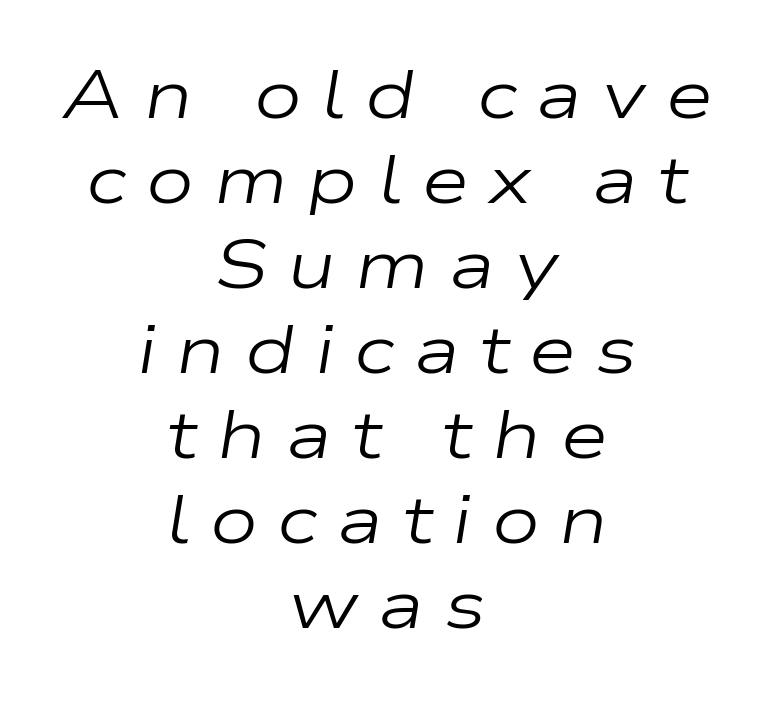
The space beneath each line is pristine and unruled. This sample has the flowing, uneven cadence of proportional lettering. Is the stroke heavy? The answer is a plain regular-or-lighter. Students, observe: this is what conventionally led text looks like.
